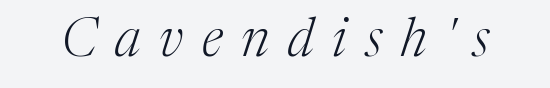
Tall strokes in this sample are angled rather than plumb. The letters carry serifs — small finishing strokes at the ends of their stems. Is the type heavy? It reads as light-to-regular instead. Spacing between characters has been opened up far beyond the box default. Each letter keeps its own natural width here, so spacing adapts to shape. Just letters on the line, the space beneath them empty.
